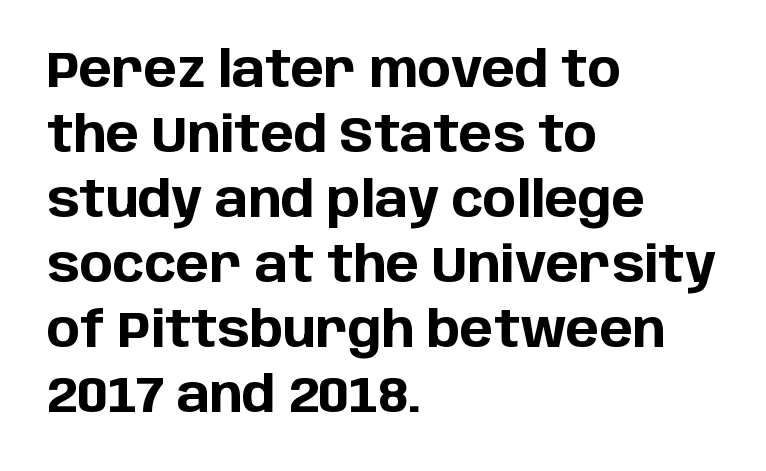
{"serif": "no", "italic": "no", "bold": "yes", "weight": "bold", "width": "normal", "stroke_contrast": "low", "x_height": "large", "monospaced": "no", "underline": "no", "align": "left", "line_spacing": "normal", "line_spacing_ratio": 1.3, "letter_spacing": "normal", "letter_spacing_em": 0.0, "glyph_px": 50}
